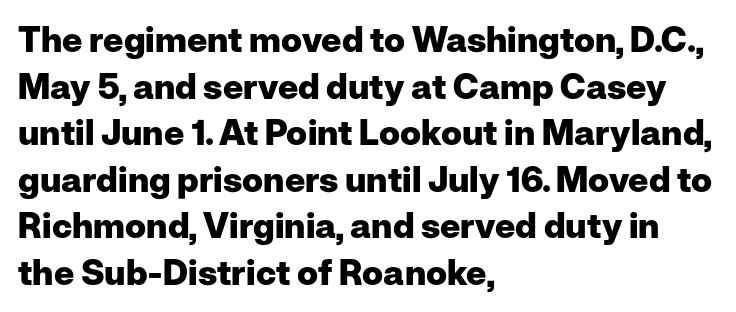
A sans-serif font was chosen for this passage. Thick stems and heavy bowls — unmistakably bold. Descenders hang freely into open space. These lines are rendered in a variable-pitch font. A roman cut, with each character standing at attention.
